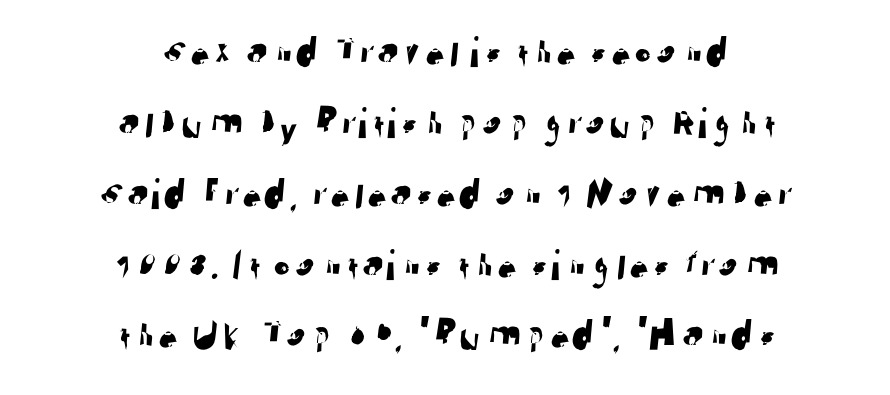
The image shows 44 px sans-serif type; set centered, normal line spacing (1.61x), normal letter spacing, not underlined; low stroke contrast and a medium x-height.
